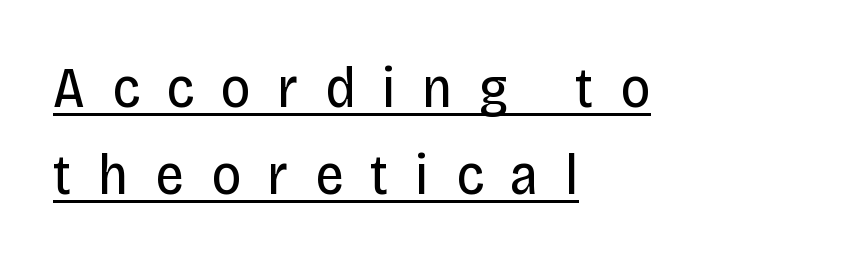
The image shows 58 px regular-weight, condensed sans-serif type, upright; set left-aligned, normal line spacing (1.5x), unusually wide letter spacing (+0.46 em), underlined; low stroke contrast and a large x-height.
